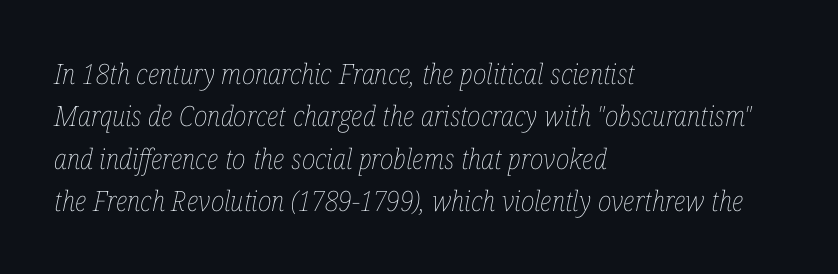
{"italic": "yes", "lean": "right", "slant_degrees": 12, "bold": "no", "weight": "thin", "width": "condensed", "stroke_contrast": "low", "x_height": "medium", "monospaced": "no", "underline": "no", "align": "left", "line_spacing": "normal", "line_spacing_ratio": 1.51, "letter_spacing": "normal", "letter_spacing_em": 0.0, "glyph_px": 28}
